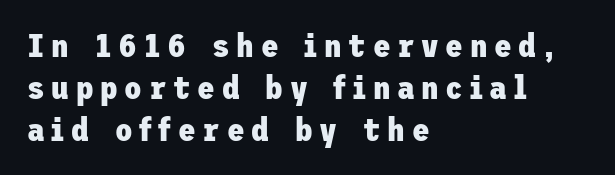
The line-height multiplier appears to be the usual default. Observe the absence of serifs on each vertical stroke in this sample. The ragged edge is on the right, which tells us the setting is flush left. There is plenty of visible air inserted between adjacent glyphs. How heavy is the stroke? Heavy — this is a bold. Quick note: not italic, upright.
